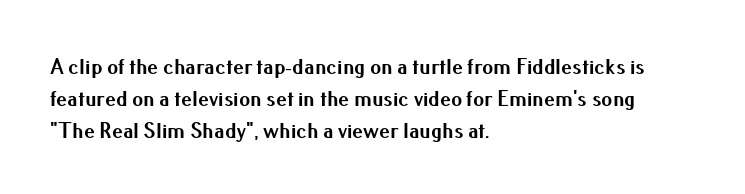
The image shows 22 px bold type, upright; set left-aligned, normal line spacing (1.45x), normal letter spacing, not underlined.
